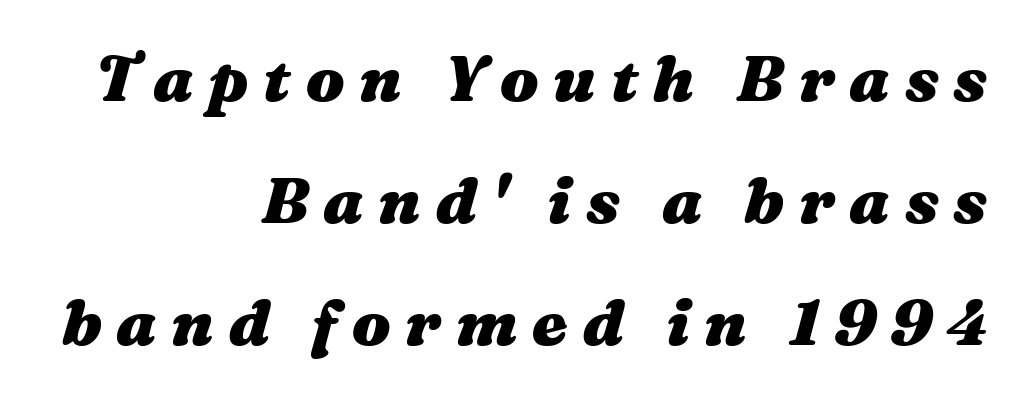
Q: Is the text bold? A: Yes.
Q: Is the text italic (slanted)? A: Yes, it leans right by about 16 degrees.
Q: Is the text underlined? A: No.
Q: How is the paragraph aligned? A: Right-aligned.
Q: Is the spacing between letters normal or unusually wide? A: Unusually wide.
Q: Is the spacing between lines tight, normal or loose? A: Loose.
Q: Width (condensed, normal, or wide)? A: Wide.
Q: Stroke contrast? A: Medium.
Q: x-height? A: Medium.
Q: Monospaced? A: No.
